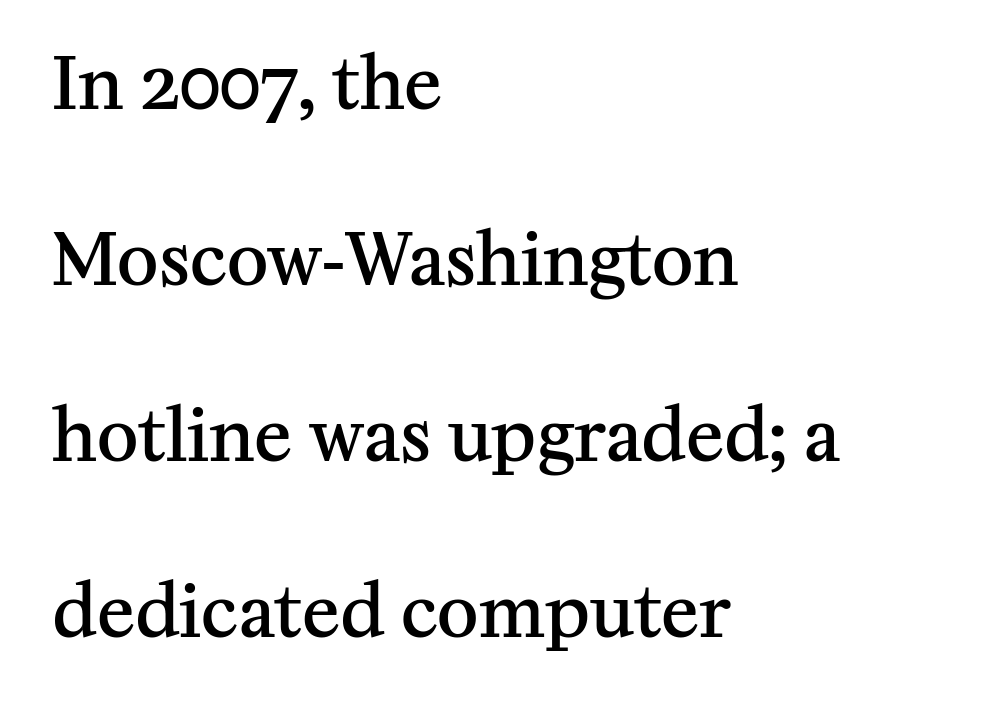
Q: Is the text bold? A: Semi-bold.
Q: Is the text italic (slanted)? A: No, it is upright.
Q: Is the typeface a serif or a sans-serif typeface? A: Serif.
Q: Is the text underlined? A: No.
Q: How is the paragraph aligned? A: Left-aligned.
Q: Is the spacing between letters normal or unusually wide? A: Normal.
Q: Is the spacing between lines tight, normal or loose? A: Loose.
Q: Width (condensed, normal, or wide)? A: Normal.
Q: Stroke contrast? A: Medium.
Q: x-height? A: Medium.
Q: Monospaced? A: No.
